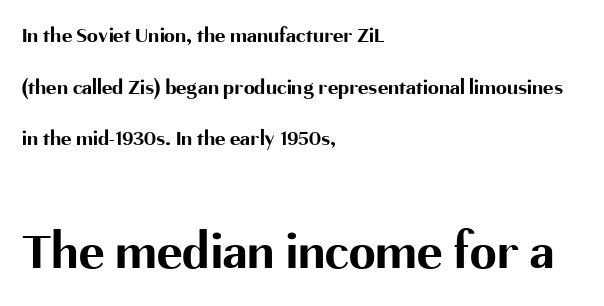
Q: Is the text bold? A: Yes.
Q: Is the text italic (slanted)? A: No, it is upright.
Q: Is the typeface a serif or a sans-serif typeface? A: Sans-serif.
Q: Is the text underlined? A: No.
Q: How is the paragraph aligned? A: Left-aligned.
Q: Is the spacing between letters normal or unusually wide? A: Normal.
Q: Is the spacing between lines tight, normal or loose? A: Loose.
Q: Which block of text is set in a larger size, the first (top) or the second (bottom)? A: The second (bottom) one.
Q: Width (condensed, normal, or wide)? A: Normal.
Q: Stroke contrast? A: Medium.
Q: x-height? A: Medium.
Q: Monospaced? A: No.
